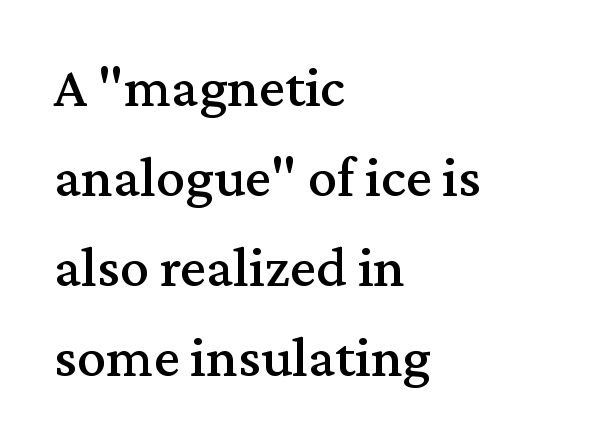
The image shows 58 px serif type, upright; set left-aligned, normal line spacing (1.55x), normal letter spacing, not underlined; medium stroke contrast and a medium x-height.
